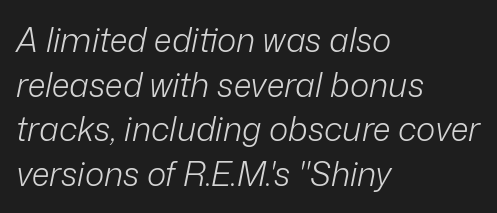
The image shows 33 px light type, italic (leaning right); set left-aligned, normal line spacing (1.35x), normal letter spacing, not underlined; low stroke contrast and a medium x-height.
